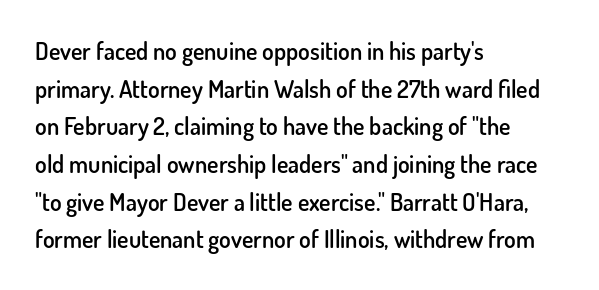
If you drew a ruler down the left edge, every line would touch it. Successive baselines arrive at the customary interval. The passage shown is semibold, sitting just below true bold. Style check: upright.
